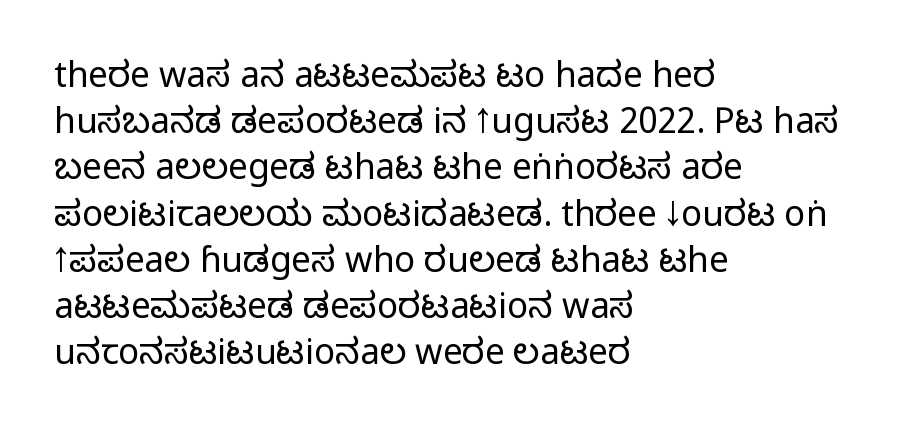
In terms of letterform style, serifs are entirely absent. Stems and bowls with no extra thickness — not bold. Descenders hang freely into open space. Vertically, the passage feels balanced, rows spaced as you'd expect. Ascenders rise straight up at ninety degrees.
